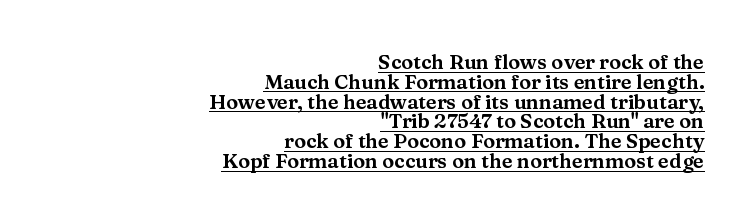
The lettering holds an erect, upright posture throughout. Between one letter and the next there's only the usual sliver of space. The vertical gap from one line to the next is small. You can see a thin bar hugging the bottom of the glyphs.
